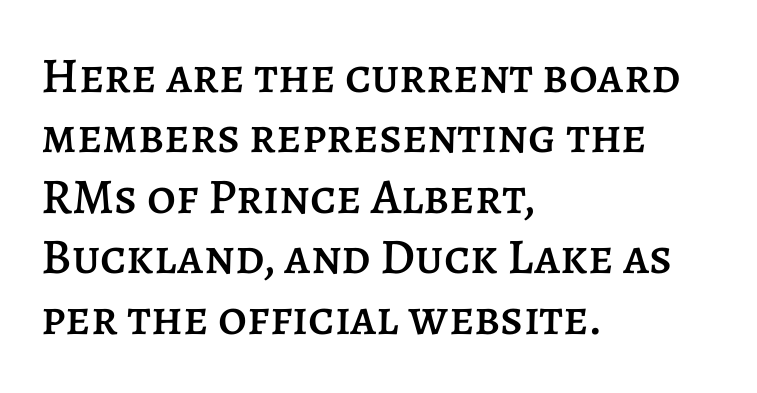
Do the letters lean? They stand straight. Teacher's note: observe the even left margin — that is flush-left alignment. The letters sit at their default tracking, neither squeezed nor spread. Do the characters align in a grid? No, the font is proportional. Letters rest on an invisible, unmarked baseline.
